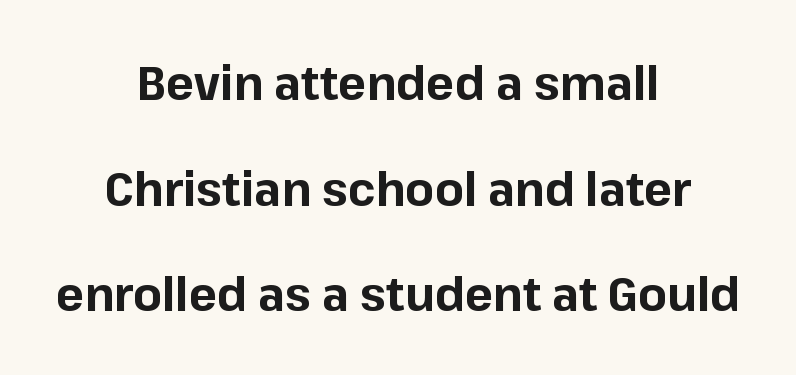
Character widths vary here, with narrow letters taking less room than wide ones. Observe the ordinary spacing: letters are neighbours, not strangers. The block of text is sparse from top to bottom, with ample space between rows. The type family on display is of the sans-serif kind. Do the letters lean? They stand straight.
